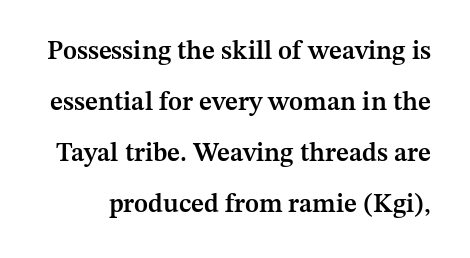
The image shows 26 px text type, upright; set loose line spacing (1.96x), normal letter spacing, not underlined.
